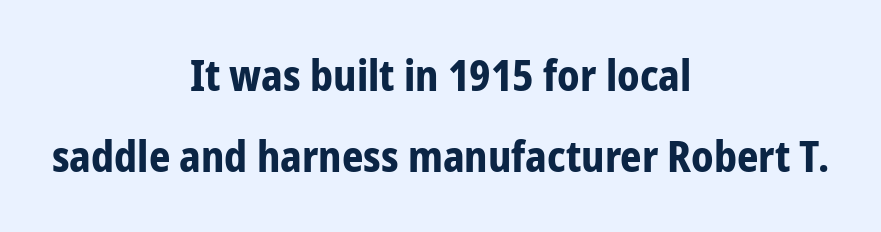
Q: Is the text bold? A: Yes.
Q: Is the text italic (slanted)? A: No, it is upright.
Q: Is the typeface a serif or a sans-serif typeface? A: Sans-serif.
Q: Is the text underlined? A: No.
Q: How is the paragraph aligned? A: Centered.
Q: Is the spacing between letters normal or unusually wide? A: Normal.
Q: Is the spacing between lines tight, normal or loose? A: Loose.
Q: Width (condensed, normal, or wide)? A: Condensed.
Q: Stroke contrast? A: Low.
Q: x-height? A: Medium.
Q: Monospaced? A: No.
